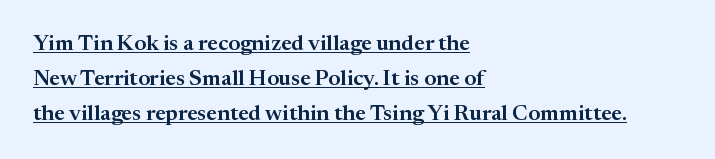
{"italic": "no", "underline": "yes", "align": "left", "line_spacing": "normal", "line_spacing_ratio": 1.59, "letter_spacing": "normal", "letter_spacing_em": 0.0, "glyph_px": 22}
